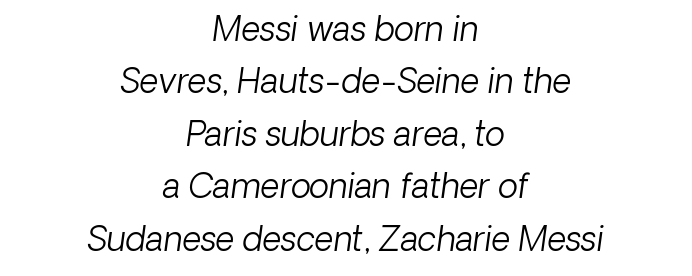
Q: Is the text bold? A: No.
Q: Is the text italic (slanted)? A: Yes, it leans right by about 8 degrees.
Q: Is the text underlined? A: No.
Q: How is the paragraph aligned? A: Centered.
Q: Is the spacing between letters normal or unusually wide? A: Normal.
Q: Is the spacing between lines tight, normal or loose? A: Normal.
Q: Width (condensed, normal, or wide)? A: Normal.
Q: Stroke contrast? A: Low.
Q: x-height? A: Medium.
Q: Monospaced? A: No.
